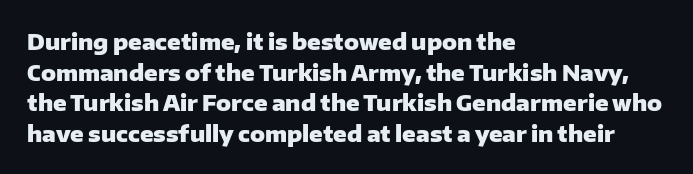
If you drew a line through each stem, it would be perfectly vertical. A normal amount of white space separates one row of letters from the next. Unmarked baselines from the first word to the last. Pretty heavy lettering here — definitely bold. The paragraph has a hard left edge and a soft right edge. These lines keep a tight, regular rhythm from letter to letter.
